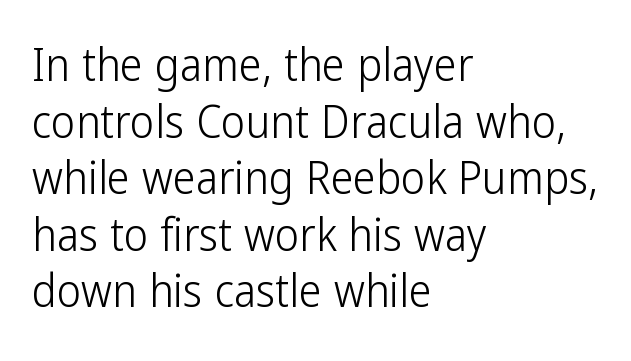
The image shows 46 px light, condensed sans-serif type, upright; set left-aligned, line spacing 1.23x, normal letter spacing, not underlined; low stroke contrast and a medium x-height.
